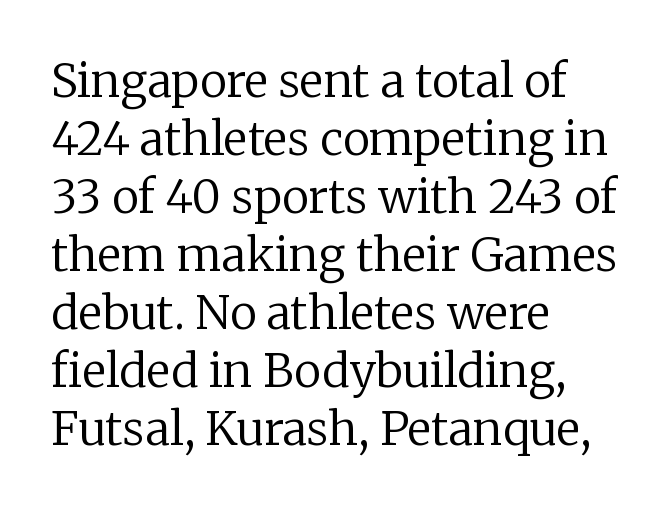
The image shows 46 px regular-weight serif type, upright; set left-aligned, normal line spacing (1.26x), normal letter spacing, not underlined; low stroke contrast and a medium x-height.
